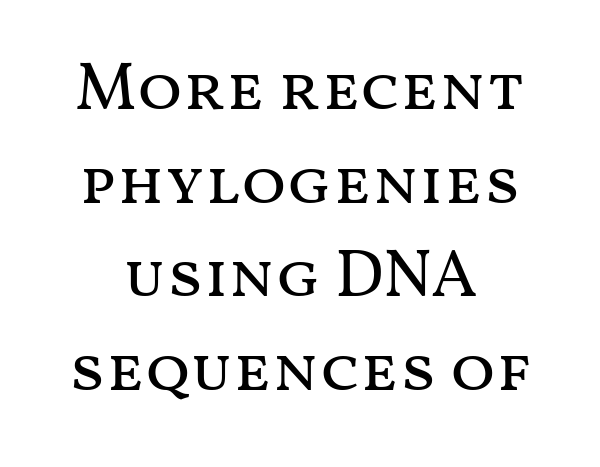
Q: Is the text bold? A: No.
Q: Is the text italic (slanted)? A: No, it is upright.
Q: Is the text underlined? A: No.
Q: How is the paragraph aligned? A: Centered.
Q: Is the spacing between letters normal or unusually wide? A: Normal.
Q: Is the spacing between lines tight, normal or loose? A: Normal.
Q: Width (condensed, normal, or wide)? A: Wide.
Q: Stroke contrast? A: Medium.
Q: x-height? A: Medium.
Q: Monospaced? A: No.
